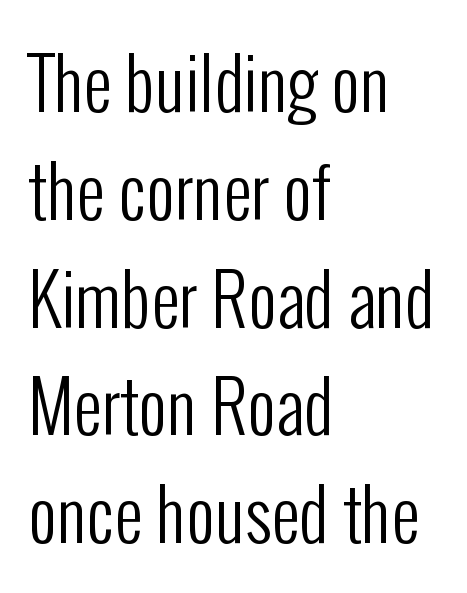
{"serif": "no", "italic": "no", "bold": "no", "weight": "regular", "width": "condensed", "stroke_contrast": "low", "x_height": "medium", "monospaced": "no", "underline": "no", "align": "left", "line_spacing": "normal", "line_spacing_ratio": 1.54, "letter_spacing": "normal", "letter_spacing_em": 0.0, "glyph_px": 70}
